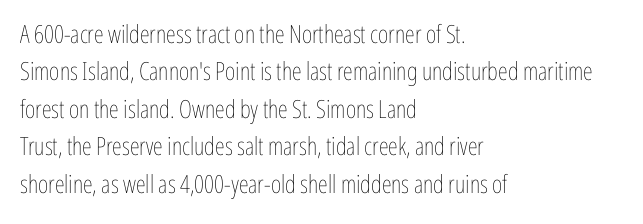
{"italic": "no", "bold": "no", "underline": "no", "align": "left", "line_spacing": "normal", "line_spacing_ratio": 1.5, "letter_spacing": "normal", "letter_spacing_em": 0.0, "glyph_px": 25}
